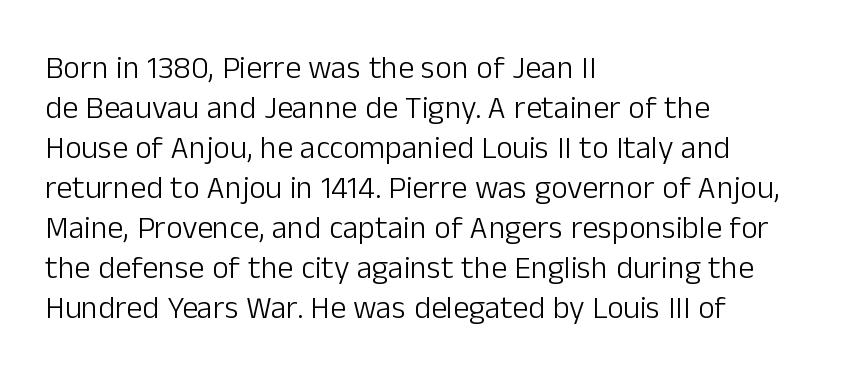
Q: Is the text bold? A: No.
Q: Is the text italic (slanted)? A: No, it is upright.
Q: Is the typeface a serif or a sans-serif typeface? A: Sans-serif.
Q: Is the text underlined? A: No.
Q: How is the paragraph aligned? A: Left-aligned.
Q: Is the spacing between letters normal or unusually wide? A: Normal.
Q: Is the spacing between lines tight, normal or loose? A: Normal.
Q: Width (condensed, normal, or wide)? A: Normal.
Q: Stroke contrast? A: Low.
Q: x-height? A: Medium.
Q: Monospaced? A: No.
